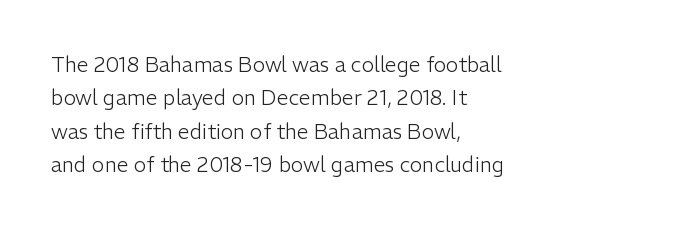
{"italic": "no", "bold": "no", "underline": "no", "align": "left", "line_spacing": "normal", "line_spacing_ratio": 1.59, "letter_spacing": "normal", "letter_spacing_em": 0.0, "glyph_px": 21}
